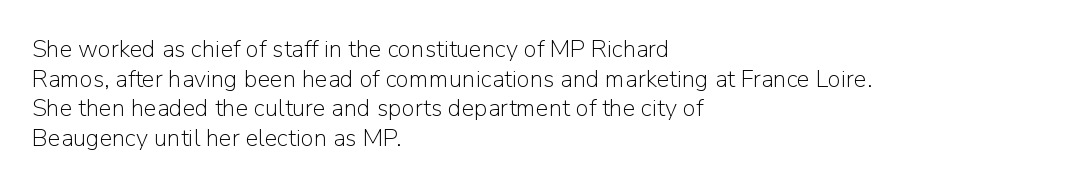
The image shows 24 px text type, upright; set left-aligned, line spacing 1.23x, normal letter spacing, not underlined.
